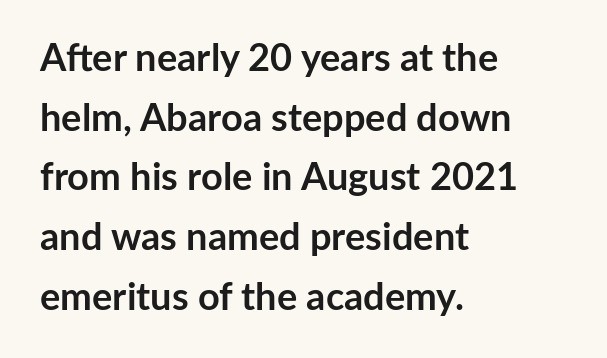
To sum up the face: it is a sans, with no serifs. Every letter is thick-stroked: bold, no question. Every character sits straight up, as roman type does. Clear beneath every line of the passage. These lines are rendered in a variable-pitch font. Compared with typical paragraphs, the rows here are spaced about the same.
